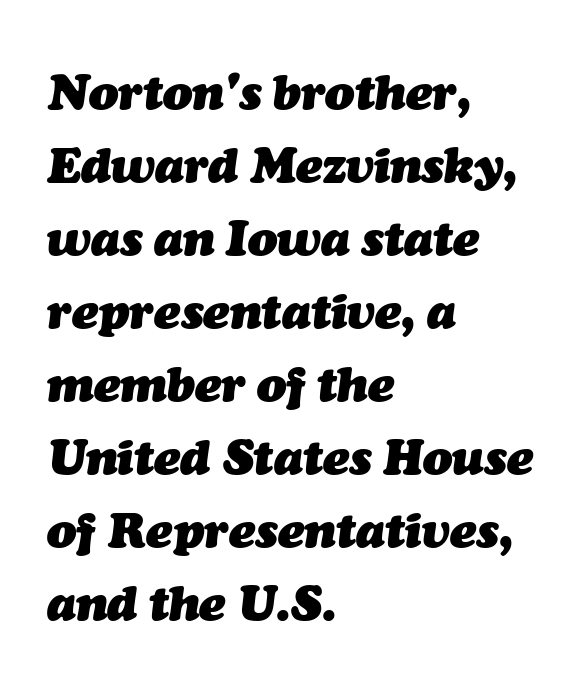
The space beneath each line is pristine and unruled. This sample uses plain, unmodified letter spacing. The passage shown is typed in a proportional face where columns would drift. Each new line begins a customary step beneath the previous one. The face used here has a pronounced slope to its letters. Alignment: flush left.
